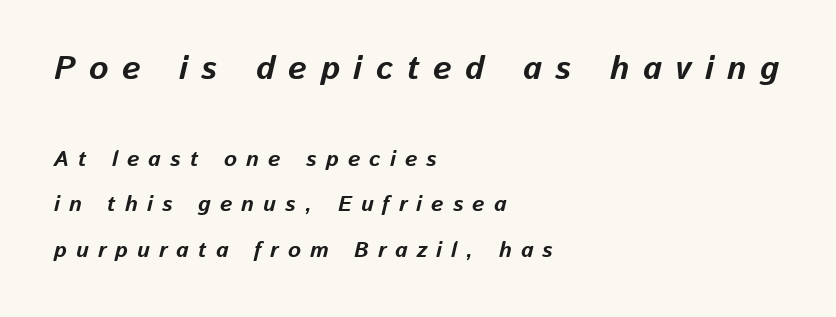
The image shows 33 px bold type, italic (leaning right); set left-aligned, loose line spacing (2.07x), unusually wide letter spacing (+0.41 em), not underlined; the first (top) block is 1.5x larger; low stroke contrast and a medium x-height.
